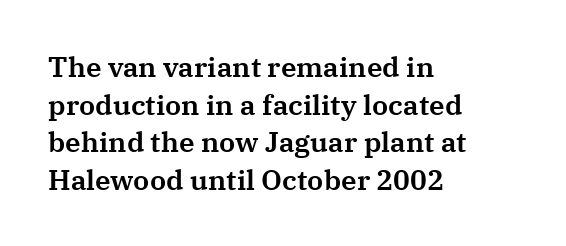
The image shows 28 px serif type, upright; set left-aligned, normal line spacing (1.34x), normal letter spacing, not underlined; medium stroke contrast and a medium x-height.
